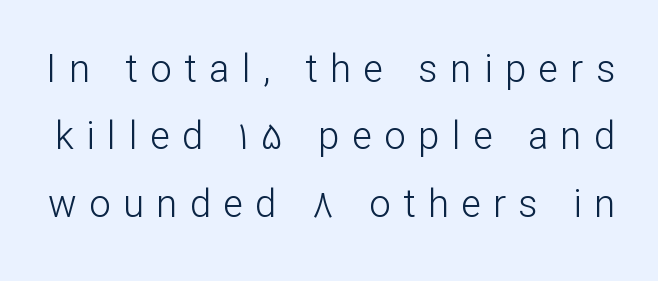
Q: Is the text bold? A: No.
Q: Is the text italic (slanted)? A: No, it is upright.
Q: Is the typeface a serif or a sans-serif typeface? A: Sans-serif.
Q: Is the text underlined? A: No.
Q: Is the spacing between letters normal or unusually wide? A: Unusually wide.
Q: Width (condensed, normal, or wide)? A: Normal.
Q: Stroke contrast? A: Low.
Q: x-height? A: Medium.
Q: Monospaced? A: No.
